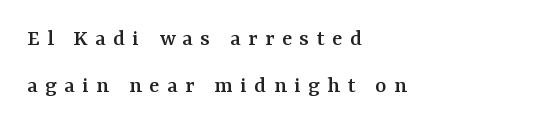
Q: Is the text italic (slanted)? A: No, it is upright.
Q: Is the text underlined? A: No.
Q: How is the paragraph aligned? A: Left-aligned.
Q: Is the spacing between letters normal or unusually wide? A: Unusually wide.
Q: Is the spacing between lines tight, normal or loose? A: Loose.
